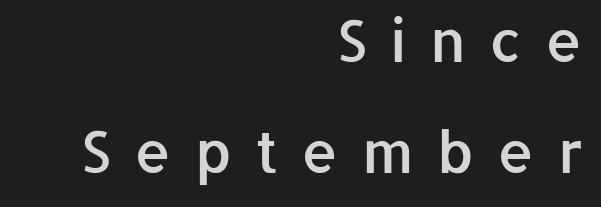
{"serif": "no", "italic": "no", "bold": "semi", "weight": "semibold", "width": "normal", "stroke_contrast": "low", "x_height": "medium", "monospaced": "no", "underline": "no", "align": "right", "line_spacing": "loose", "line_spacing_ratio": 1.92, "letter_spacing": "wide", "letter_spacing_em": 0.4, "glyph_px": 58}
